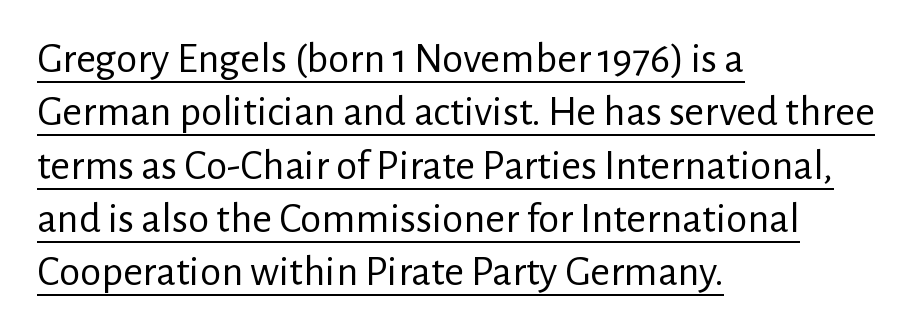
{"serif": "no", "italic": "no", "bold": "no", "weight": "regular", "width": "normal", "stroke_contrast": "low", "x_height": "medium", "monospaced": "no", "underline": "yes", "align": "left", "line_spacing_ratio": 1.24, "letter_spacing": "normal", "letter_spacing_em": 0.0, "glyph_px": 43}
